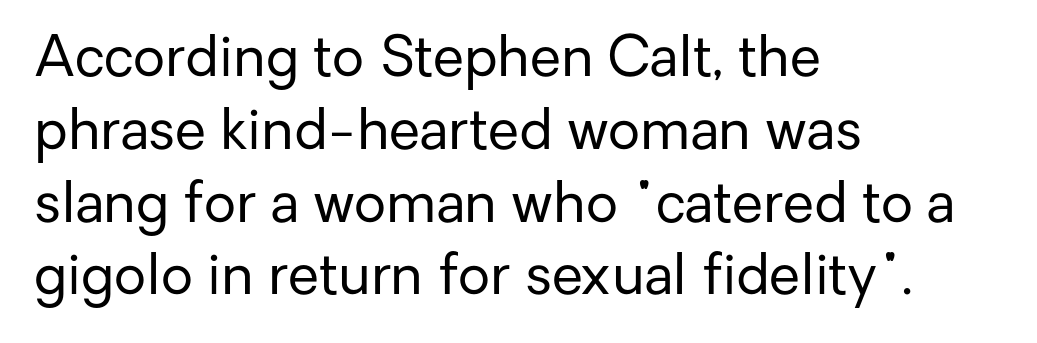
The image shows 56 px regular-weight sans-serif type, upright; set left-aligned, normal line spacing (1.3x), normal letter spacing, not underlined; low stroke contrast and a medium x-height.
